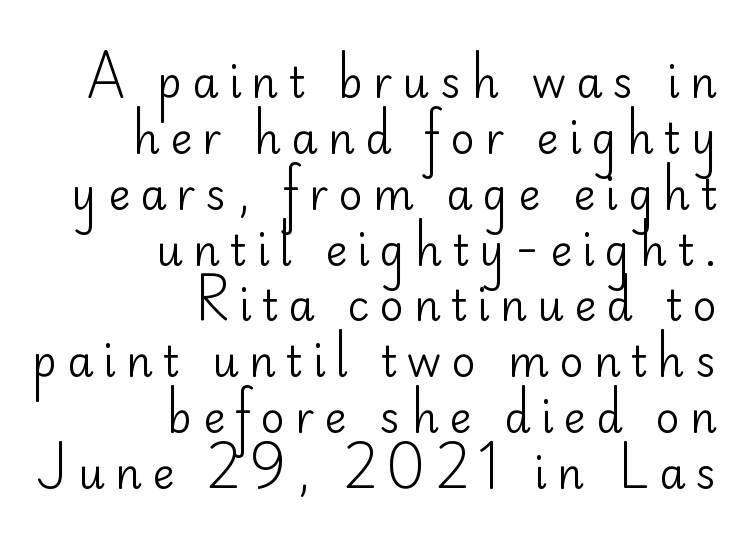
Q: Is the text bold? A: No.
Q: Is the text italic (slanted)? A: No, it is upright.
Q: Is the typeface a serif or a sans-serif typeface? A: Sans-serif.
Q: Is the text underlined? A: No.
Q: How is the paragraph aligned? A: Right-aligned.
Q: Is the spacing between letters normal or unusually wide? A: Unusually wide.
Q: Is the spacing between lines tight, normal or loose? A: Normal.
Q: Width (condensed, normal, or wide)? A: Normal.
Q: Stroke contrast? A: Low.
Q: x-height? A: Small.
Q: Monospaced? A: No.
